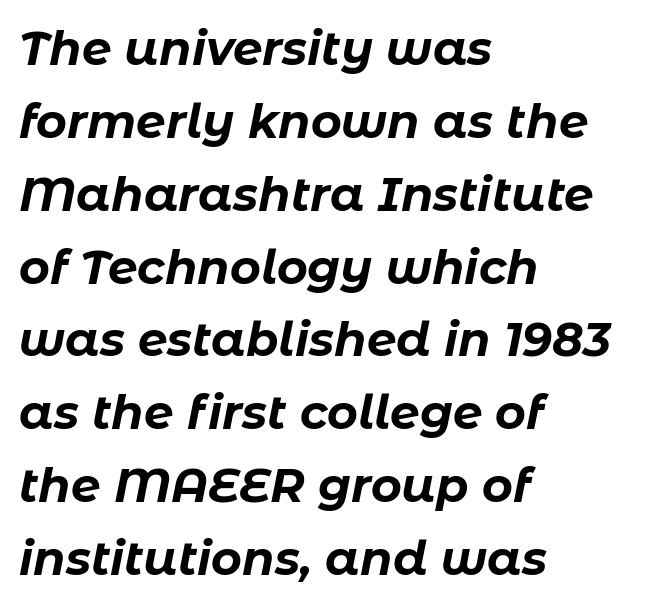
The space directly below the letters is spotless. Normally led — the rows are evenly, conventionally spaced. You could call the tracking neutral — neither tight nor loose. Every row of glyphs begins at an identical x-position on the left. How heavy is the stroke? Heavy — this is a bold.
